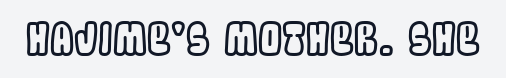
The image shows 43 px condensed type, upright; set normal letter spacing, not underlined; a large x-height.
